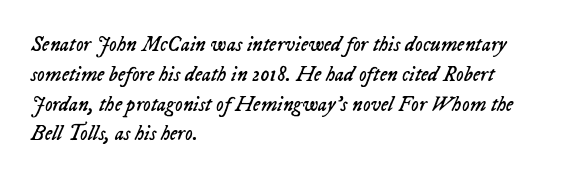
The image shows 21 px text type, italic (leaning right); set left-aligned, normal line spacing (1.42x), normal letter spacing, not underlined.
